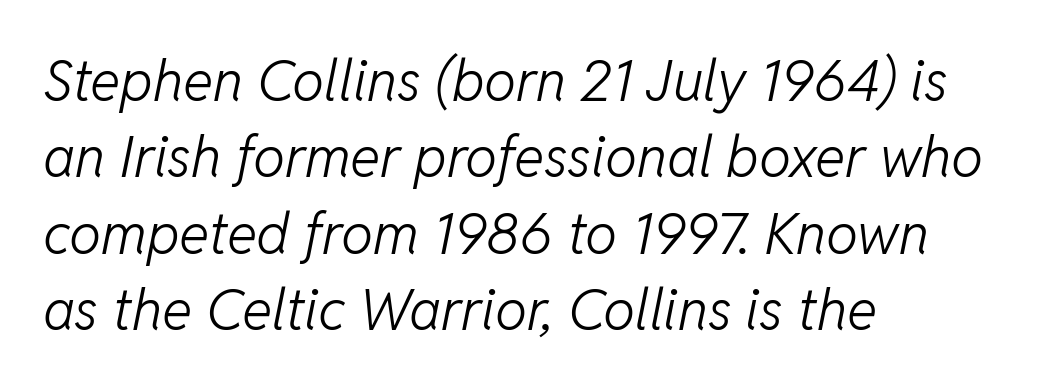
{"italic": "yes", "lean": "right", "slant_degrees": 11, "bold": "no", "weight": "light", "width": "normal", "stroke_contrast": "low", "x_height": "medium", "monospaced": "no", "underline": "no", "align": "left", "line_spacing": "normal", "line_spacing_ratio": 1.34, "letter_spacing": "normal", "letter_spacing_em": 0.0, "glyph_px": 57}
